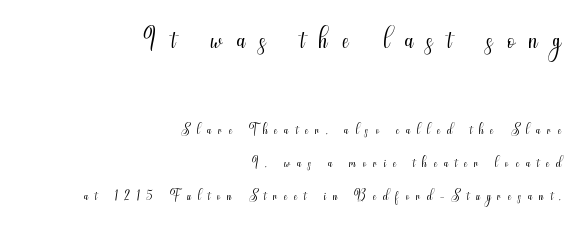
Q: Is the text bold? A: No.
Q: Is the text italic (slanted)? A: Yes.
Q: Is the typeface a serif or a sans-serif typeface? A: Sans-serif.
Q: Is the text underlined? A: No.
Q: How is the paragraph aligned? A: Right-aligned.
Q: Is the spacing between letters normal or unusually wide? A: Unusually wide.
Q: Is the spacing between lines tight, normal or loose? A: Normal.
Q: Which block of text is set in a larger size, the first (top) or the second (bottom)? A: The first (top) one.
Q: Width (condensed, normal, or wide)? A: Condensed.
Q: Stroke contrast? A: Medium.
Q: x-height? A: Small.
Q: Monospaced? A: No.
